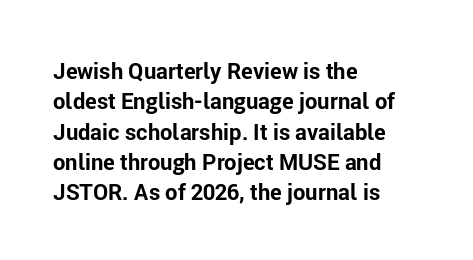
Q: Is the text bold? A: Yes.
Q: Is the text italic (slanted)? A: No, it is upright.
Q: Is the text underlined? A: No.
Q: How is the paragraph aligned? A: Left-aligned.
Q: Is the spacing between letters normal or unusually wide? A: Normal.
Q: Is the spacing between lines tight, normal or loose? A: Normal.
